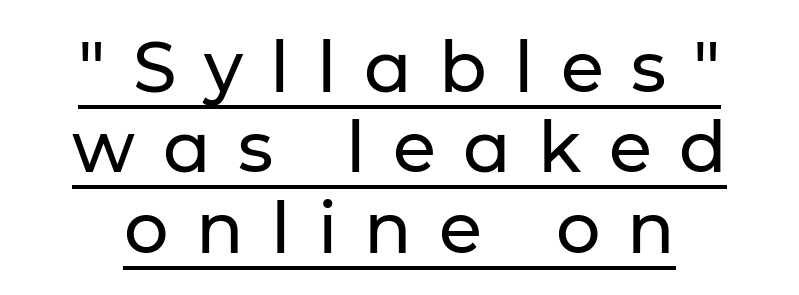
Here the designer chose a conventional face with non-uniform glyph widths. The rendering inserts visible extra space after every character. You could barely slide anything between these rows. This rendering employs a face without finishing strokes, i.e., a sans-serif. You can tell it's not italic because the verticals are truly vertical.
